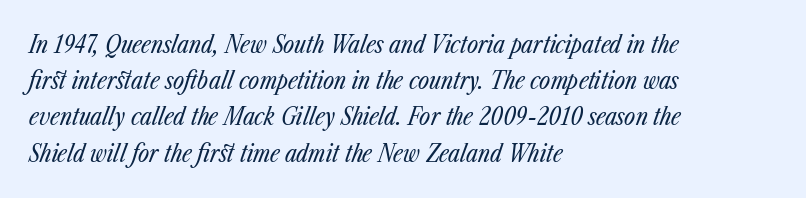
Q: Is the text bold? A: No.
Q: Is the text italic (slanted)? A: Yes, it leans right by about 23 degrees.
Q: Is the text underlined? A: No.
Q: How is the paragraph aligned? A: Left-aligned.
Q: Is the spacing between letters normal or unusually wide? A: Normal.
Q: Is the spacing between lines tight, normal or loose? A: Normal.
